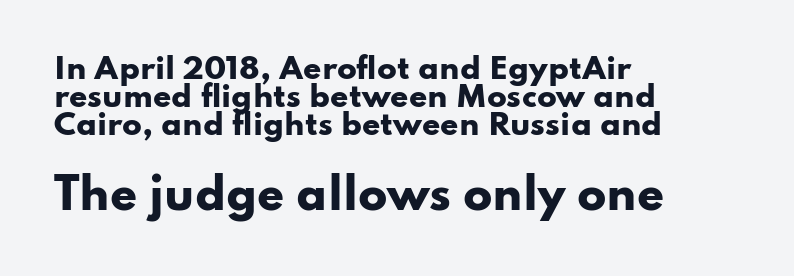
The face used here is a sans, in the tradition of grotesques and geometrics. What stands out about the letter spacing? Nothing — it is the standard amount. Typesetter's note: full bold, strokes at maximum text heaviness. Each letter keeps its own natural width here, so spacing adapts to shape. Plain, unruled lines of type. Between these two stacked blocks, the lower one wins on size.
